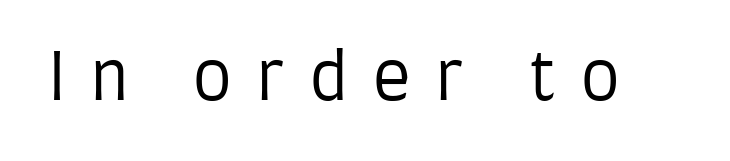
Is this a fixed-width face? No — the glyphs have proportional, varying widths. No heavy texture on the line: the type isn't bold. Has an underline been added? It has not. Stroke terminals: plain, sans-serif. This sample uses expanded letter spacing, leaving extra air between glyphs. You can tell it's not italic because the verticals are truly vertical.
